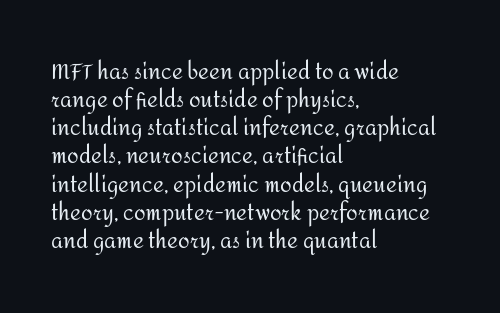
The image shows 21 px text type, upright; set left-aligned, normal line spacing (1.34x), normal letter spacing, not underlined.
